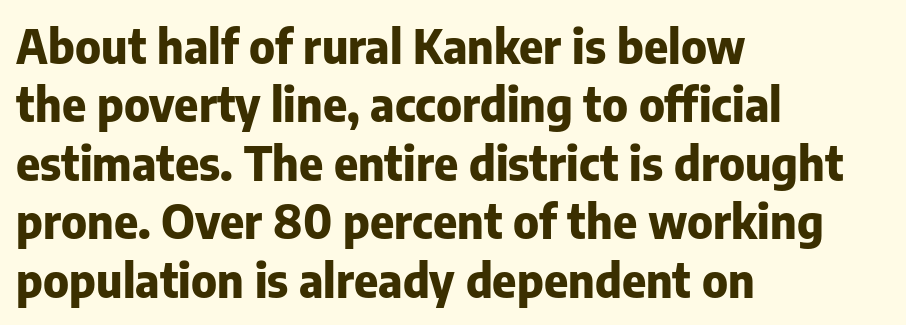
Q: Is the text bold? A: Yes.
Q: Is the text italic (slanted)? A: No, it is upright.
Q: Is the typeface a serif or a sans-serif typeface? A: Sans-serif.
Q: Is the text underlined? A: No.
Q: How is the paragraph aligned? A: Left-aligned.
Q: Is the spacing between letters normal or unusually wide? A: Normal.
Q: Is the spacing between lines tight, normal or loose? A: Normal.
Q: Width (condensed, normal, or wide)? A: Normal.
Q: Stroke contrast? A: Low.
Q: x-height? A: Medium.
Q: Monospaced? A: No.
